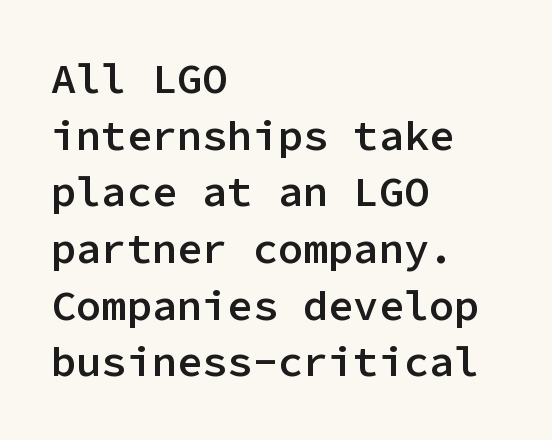
The letters are semibold — heavier than regular but short of a full bold. Reading down the column, the eye jumps a familiar distance to each next line. The rendering shows plain stroke endings on the letterforms — a sans-serif design. Horizontally, the lines are justified to the leading edge only. The passage shown is typed in a monospace face where columns stay perfectly aligned. The typography opts for an upright posture over an oblique one.
